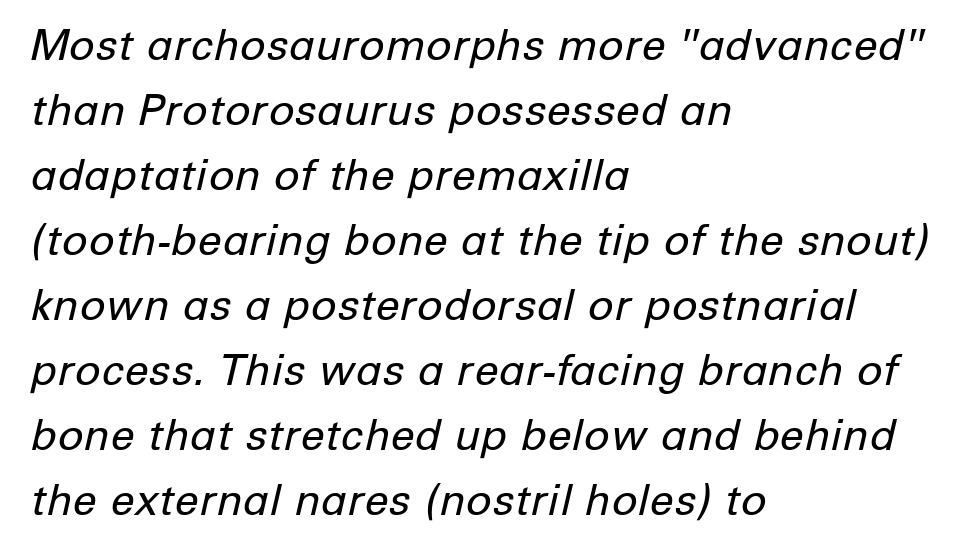
Q: Is the text bold? A: No.
Q: Is the text italic (slanted)? A: Yes, it leans right by about 12 degrees.
Q: Is the text underlined? A: No.
Q: How is the paragraph aligned? A: Left-aligned.
Q: Is the spacing between letters normal or unusually wide? A: Normal.
Q: Is the spacing between lines tight, normal or loose? A: Normal.
Q: Width (condensed, normal, or wide)? A: Normal.
Q: Stroke contrast? A: Low.
Q: x-height? A: Medium.
Q: Monospaced? A: No.
